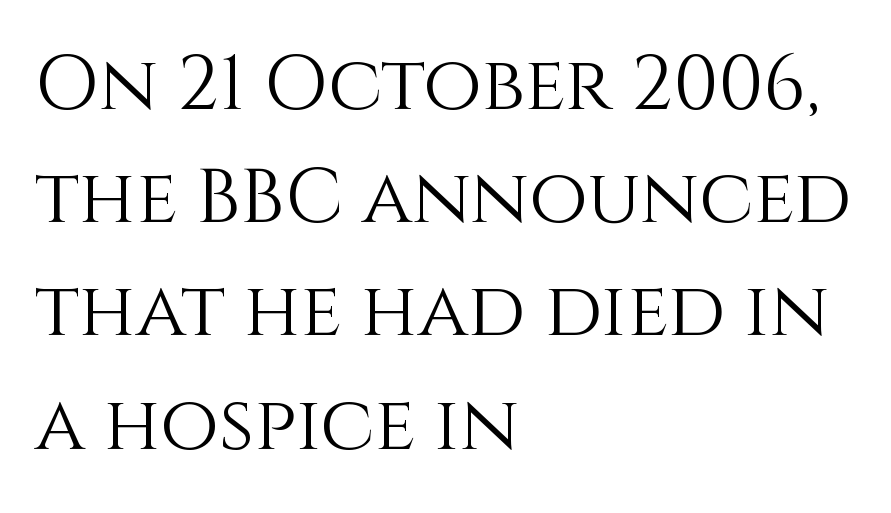
Tracking value appears to be zero — textbook default spacing. One glance says typical: line gaps are just what's usual. Descenders hang freely into open space. The font's upright variant was chosen for this text. Varying glyph widths throughout — classic text-font behaviour.
